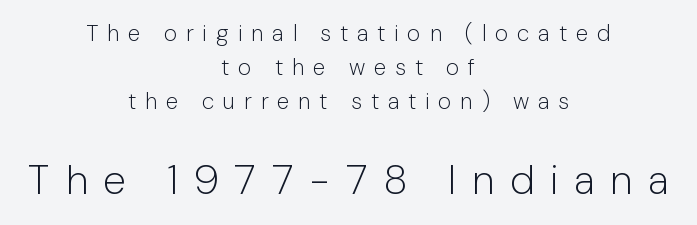
Q: Is the text bold? A: No.
Q: Is the text italic (slanted)? A: No, it is upright.
Q: Is the typeface a serif or a sans-serif typeface? A: Sans-serif.
Q: Is the text underlined? A: No.
Q: How is the paragraph aligned? A: Centered.
Q: Is the spacing between letters normal or unusually wide? A: Unusually wide.
Q: Is the spacing between lines tight, normal or loose? A: Normal.
Q: Which block of text is set in a larger size, the first (top) or the second (bottom)? A: The second (bottom) one.
Q: Width (condensed, normal, or wide)? A: Normal.
Q: Stroke contrast? A: Low.
Q: x-height? A: Medium.
Q: Monospaced? A: No.
